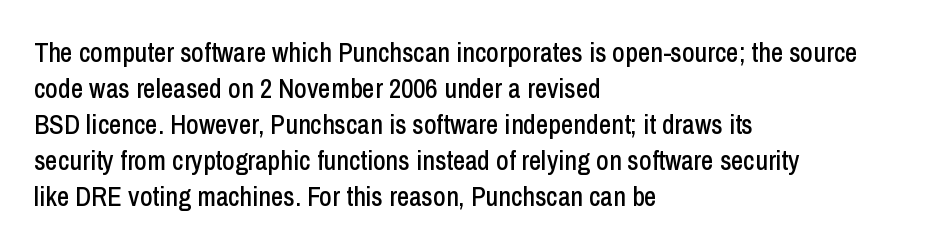
Q: Is the text italic (slanted)? A: No, it is upright.
Q: Is the text underlined? A: No.
Q: How is the paragraph aligned? A: Left-aligned.
Q: Is the spacing between letters normal or unusually wide? A: Normal.
Q: Is the spacing between lines tight, normal or loose? A: Normal.
